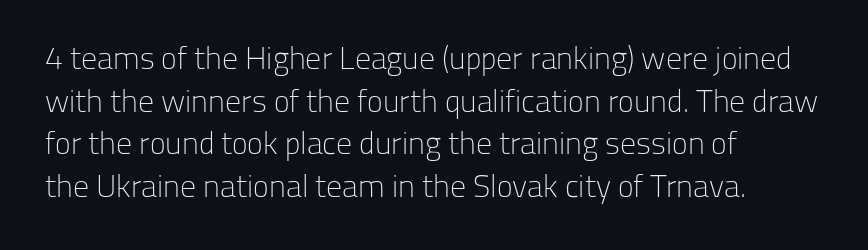
The image shows 32 px light sans-serif type, upright; set left-aligned, normal line spacing (1.33x), normal letter spacing, not underlined; low stroke contrast and a medium x-height.
